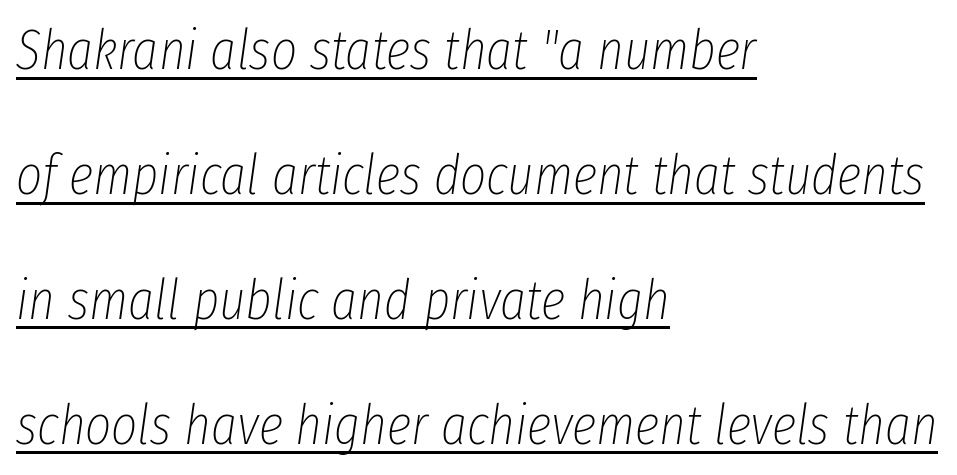
The image shows 56 px thin, condensed type, italic (leaning right); set left-aligned, loose line spacing (2.23x), normal letter spacing, underlined; low stroke contrast and a medium x-height.
